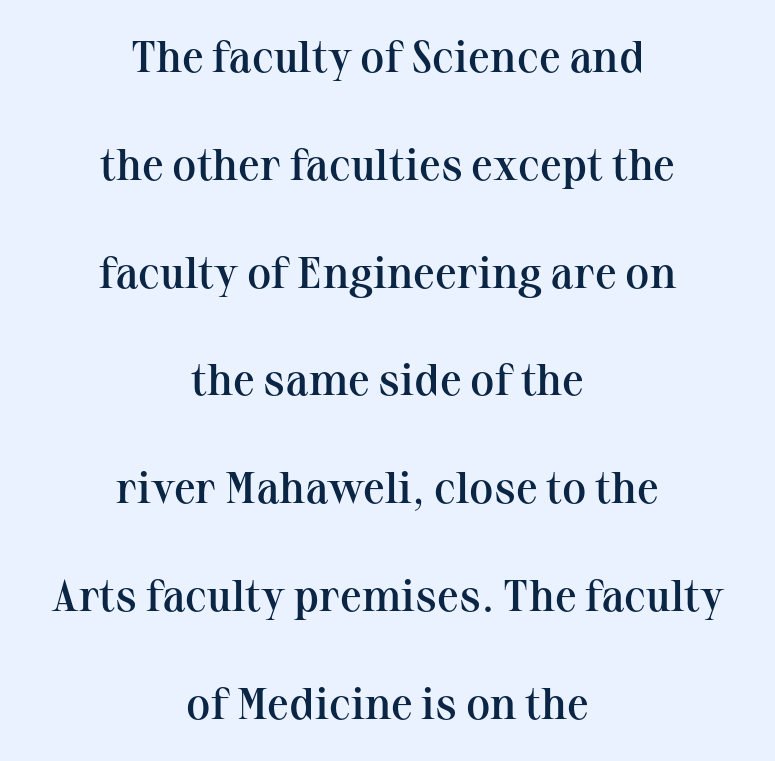
Q: Is the text bold? A: Semi-bold.
Q: Is the text italic (slanted)? A: No, it is upright.
Q: Is the typeface a serif or a sans-serif typeface? A: Serif.
Q: Is the text underlined? A: No.
Q: How is the paragraph aligned? A: Centered.
Q: Is the spacing between letters normal or unusually wide? A: Normal.
Q: Is the spacing between lines tight, normal or loose? A: Loose.
Q: Width (condensed, normal, or wide)? A: Normal.
Q: Stroke contrast? A: Medium.
Q: x-height? A: Medium.
Q: Monospaced? A: No.
